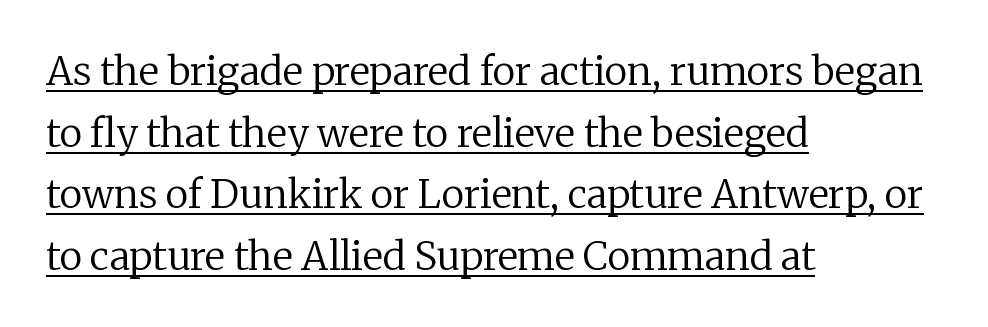
This sample uses a serif face. The letters sit at their default tracking, neither squeezed nor spread. Spacing verdict: proportional, widths tailored to each character. Stroke mass is kept to a normal reading level or below.
